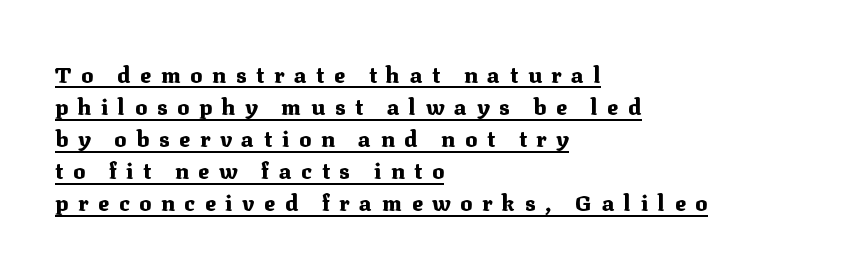
You can see a thin bar hugging the bottom of the glyphs. Students, note that the glyphs here are deliberately spaced far apart. Left-aligned paragraph, ragged on the right. This is heavy type, rendered in bold.
